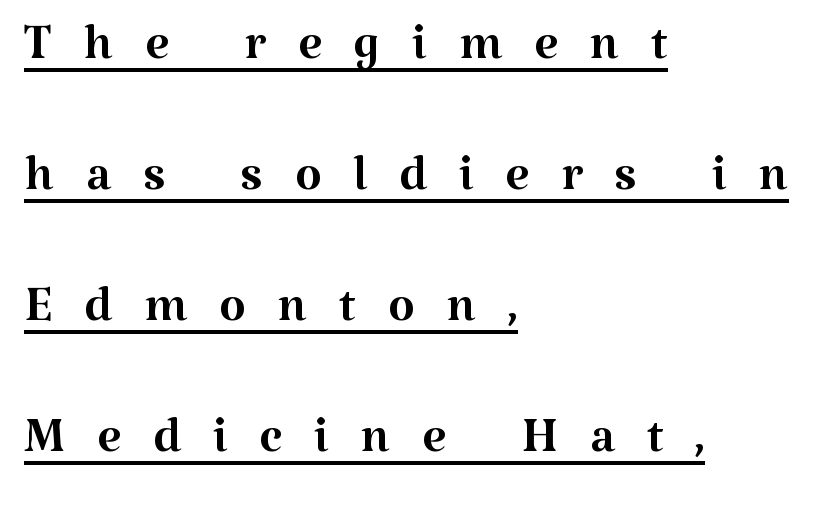
Q: Is the text bold? A: No.
Q: Is the text italic (slanted)? A: No, it is upright.
Q: Is the typeface a serif or a sans-serif typeface? A: Serif.
Q: Is the text underlined? A: Yes.
Q: How is the paragraph aligned? A: Left-aligned.
Q: Is the spacing between letters normal or unusually wide? A: Unusually wide.
Q: Is the spacing between lines tight, normal or loose? A: Loose.
Q: Width (condensed, normal, or wide)? A: Normal.
Q: Stroke contrast? A: Medium.
Q: x-height? A: Medium.
Q: Monospaced? A: No.
